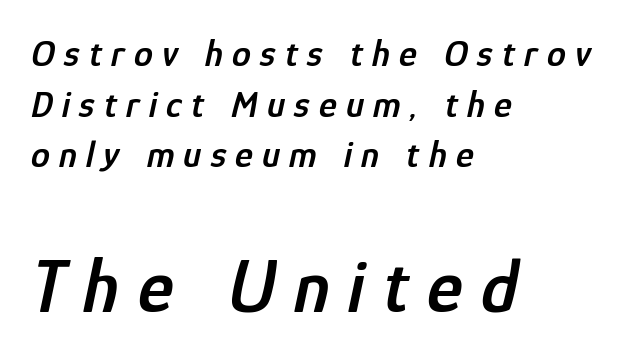
Q: Is the text bold? A: Semi-bold.
Q: Is the text italic (slanted)? A: Yes, it leans right by about 12 degrees.
Q: Is the text underlined? A: No.
Q: How is the paragraph aligned? A: Left-aligned.
Q: Is the spacing between letters normal or unusually wide? A: Unusually wide.
Q: Is the spacing between lines tight, normal or loose? A: Normal.
Q: Which block of text is set in a larger size, the first (top) or the second (bottom)? A: The second (bottom) one.
Q: Width (condensed, normal, or wide)? A: Condensed.
Q: Stroke contrast? A: Low.
Q: x-height? A: Medium.
Q: Monospaced? A: No.
